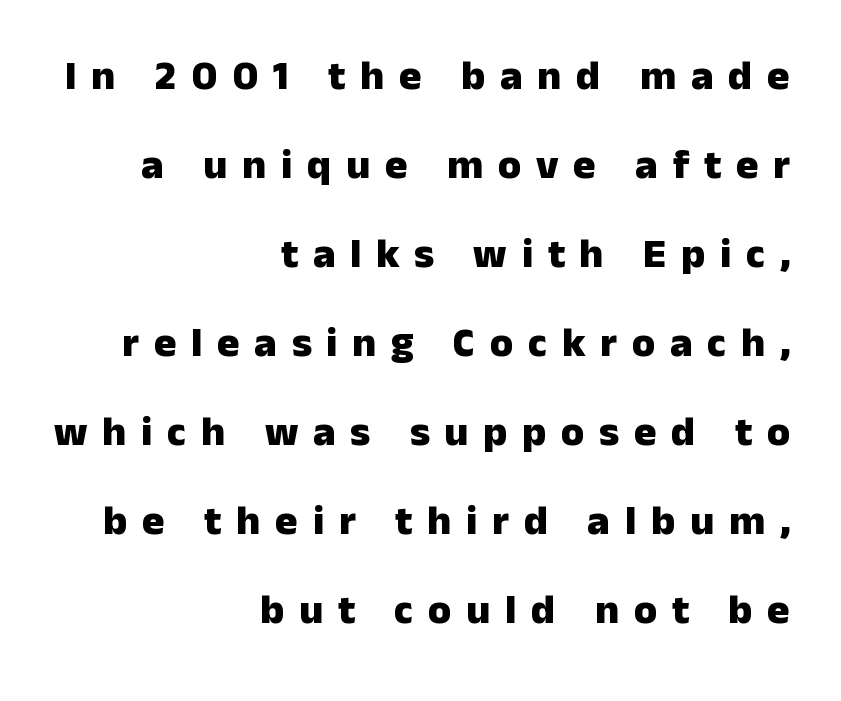
Q: Is the text bold? A: Yes.
Q: Is the text italic (slanted)? A: No, it is upright.
Q: Is the typeface a serif or a sans-serif typeface? A: Sans-serif.
Q: Is the text underlined? A: No.
Q: How is the paragraph aligned? A: Right-aligned.
Q: Is the spacing between letters normal or unusually wide? A: Unusually wide.
Q: Is the spacing between lines tight, normal or loose? A: Loose.
Q: Width (condensed, normal, or wide)? A: Normal.
Q: Stroke contrast? A: Low.
Q: x-height? A: Medium.
Q: Monospaced? A: No.
